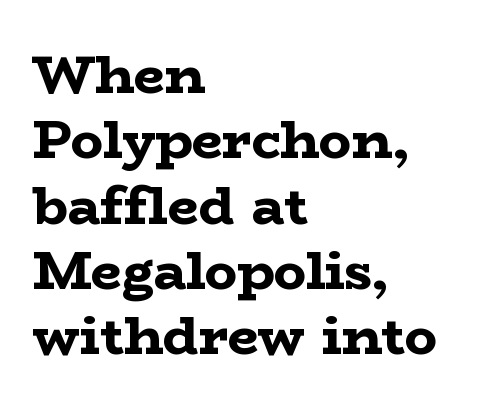
The image shows 54 px bold, wide serif type, upright; set left-aligned, line spacing 1.21x, normal letter spacing, not underlined; low stroke contrast and a medium x-height.
